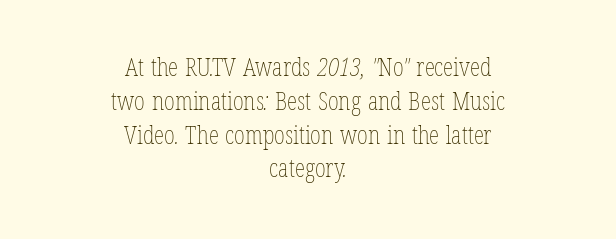
The image shows 26 px text type; set centered, normal line spacing (1.3x), normal letter spacing, not underlined.
